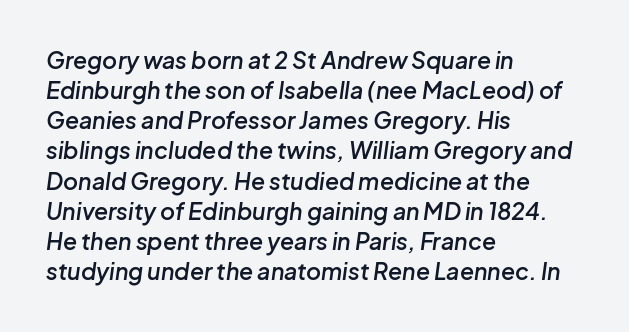
{"italic": "yes", "lean": "right", "slant_degrees": 8, "bold": "semi", "underline": "no", "align": "left", "line_spacing": "normal", "line_spacing_ratio": 1.31, "letter_spacing": "normal", "letter_spacing_em": 0.0, "glyph_px": 23}
